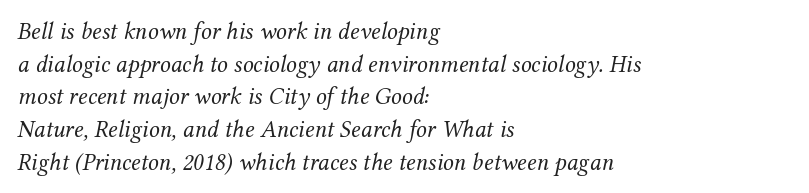
Q: Is the text bold? A: No.
Q: Is the text italic (slanted)? A: Yes, it leans right by about 12 degrees.
Q: Is the text underlined? A: No.
Q: How is the paragraph aligned? A: Left-aligned.
Q: Is the spacing between letters normal or unusually wide? A: Normal.
Q: Is the spacing between lines tight, normal or loose? A: Normal.
